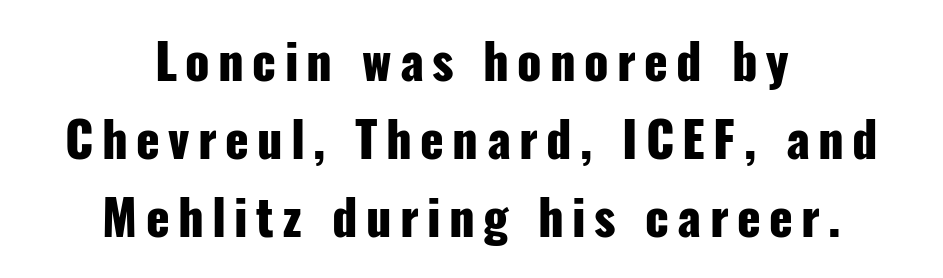
Q: Is the text bold? A: Yes.
Q: Is the text italic (slanted)? A: No, it is upright.
Q: Is the typeface a serif or a sans-serif typeface? A: Sans-serif.
Q: Is the text underlined? A: No.
Q: How is the paragraph aligned? A: Centered.
Q: Is the spacing between lines tight, normal or loose? A: Normal.
Q: Width (condensed, normal, or wide)? A: Condensed.
Q: Stroke contrast? A: Low.
Q: x-height? A: Medium.
Q: Monospaced? A: No.
